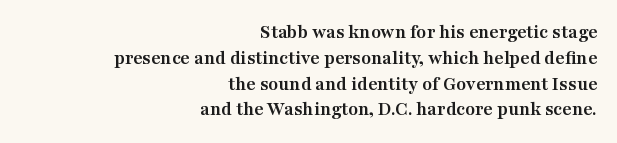
Every letter is thick-stroked: bold, no question. One-word summary of the alignment: right. Caption: standard tracking, unaltered. Rows of type keep a routine distance in the vertical direction.
